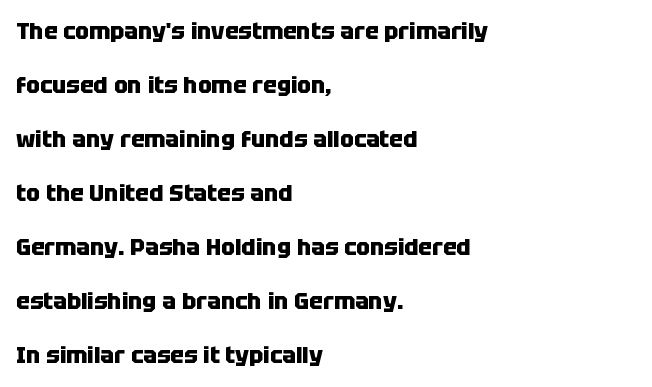
The image shows 23 px bold type, upright; set left-aligned, loose line spacing (2.35x), normal letter spacing, not underlined.
